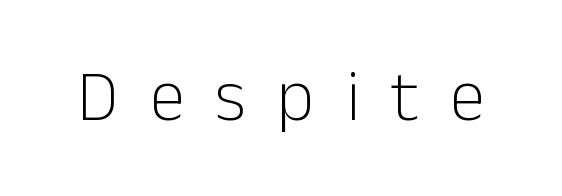
{"serif": "no", "italic": "no", "bold": "no", "weight": "light", "width": "normal", "stroke_contrast": "low", "x_height": "medium", "monospaced": "no", "underline": "no", "letter_spacing": "wide", "letter_spacing_em": 0.43, "glyph_px": 72}
